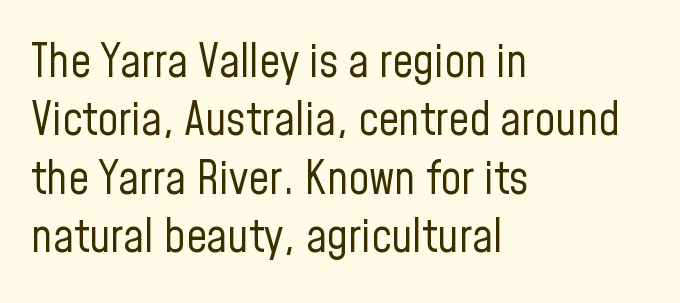
{"serif": "no", "italic": "no", "bold": "no", "weight": "regular", "width": "condensed", "stroke_contrast": "low", "x_height": "medium", "monospaced": "no", "underline": "no", "align": "left", "line_spacing": "normal", "line_spacing_ratio": 1.27, "letter_spacing": "normal", "letter_spacing_em": 0.0, "glyph_px": 46}
